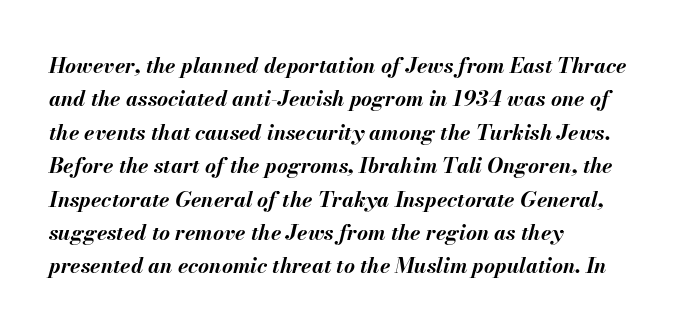
Q: Is the text bold? A: Yes.
Q: Is the text italic (slanted)? A: Yes, it leans right by about 13 degrees.
Q: Is the text underlined? A: No.
Q: How is the paragraph aligned? A: Left-aligned.
Q: Is the spacing between letters normal or unusually wide? A: Normal.
Q: Is the spacing between lines tight, normal or loose? A: Normal.
